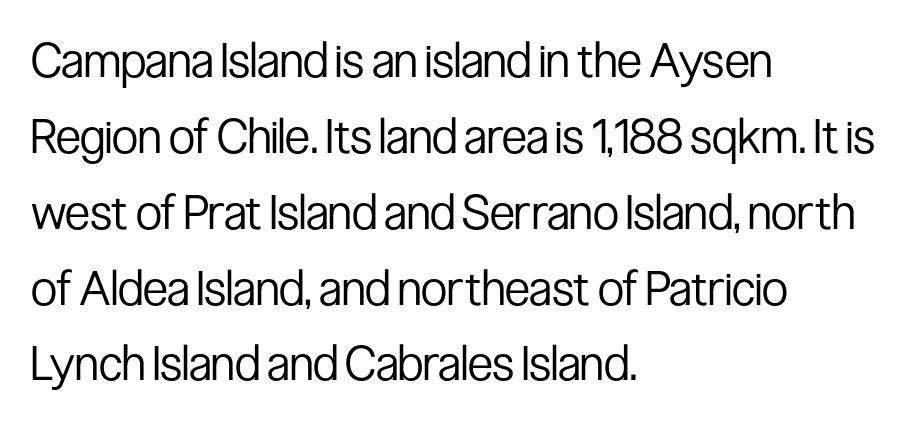
{"serif": "no", "italic": "no", "bold": "no", "weight": "regular", "width": "condensed", "stroke_contrast": "low", "x_height": "medium", "monospaced": "no", "underline": "no", "align": "left", "line_spacing": "normal", "line_spacing_ratio": 1.58, "letter_spacing": "normal", "letter_spacing_em": 0.0, "glyph_px": 48}
